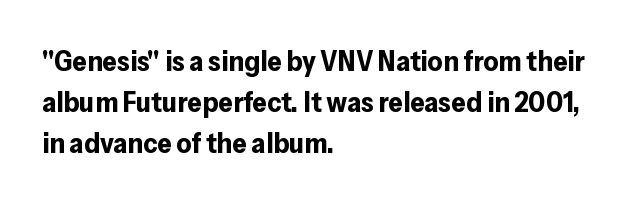
Observe the absence of serifs on each vertical stroke in this sample. These lines are rendered in a variable-pitch font. Quick note: not italic, upright. A dark, heavy texture on the line: the type is bold.
